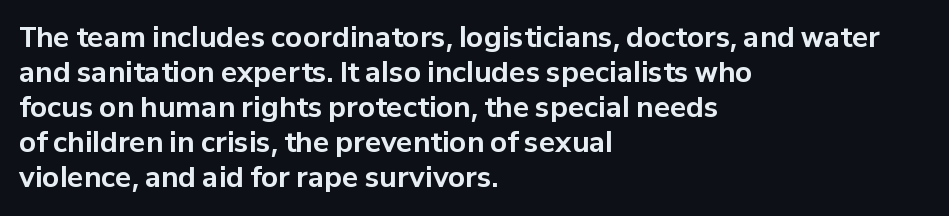
{"italic": "no", "bold": "yes", "underline": "no", "align": "left", "line_spacing": "normal", "line_spacing_ratio": 1.3, "letter_spacing": "normal", "letter_spacing_em": 0.0, "glyph_px": 27}
